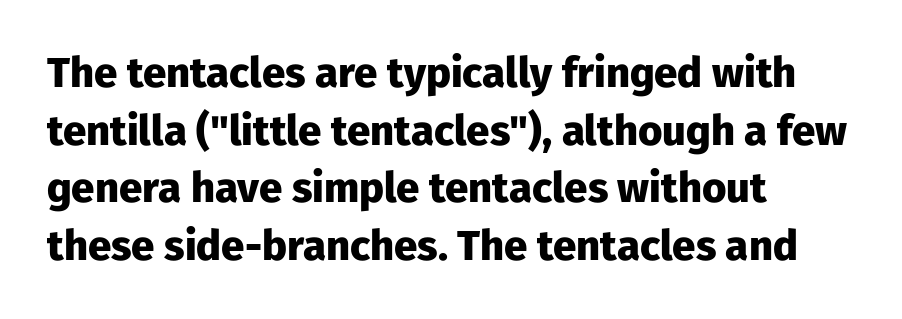
Q: Is the text bold? A: Yes.
Q: Is the text italic (slanted)? A: No, it is upright.
Q: Is the typeface a serif or a sans-serif typeface? A: Sans-serif.
Q: Is the text underlined? A: No.
Q: How is the paragraph aligned? A: Left-aligned.
Q: Is the spacing between letters normal or unusually wide? A: Normal.
Q: Is the spacing between lines tight, normal or loose? A: Normal.
Q: Width (condensed, normal, or wide)? A: Normal.
Q: Stroke contrast? A: Low.
Q: x-height? A: Medium.
Q: Monospaced? A: No.
